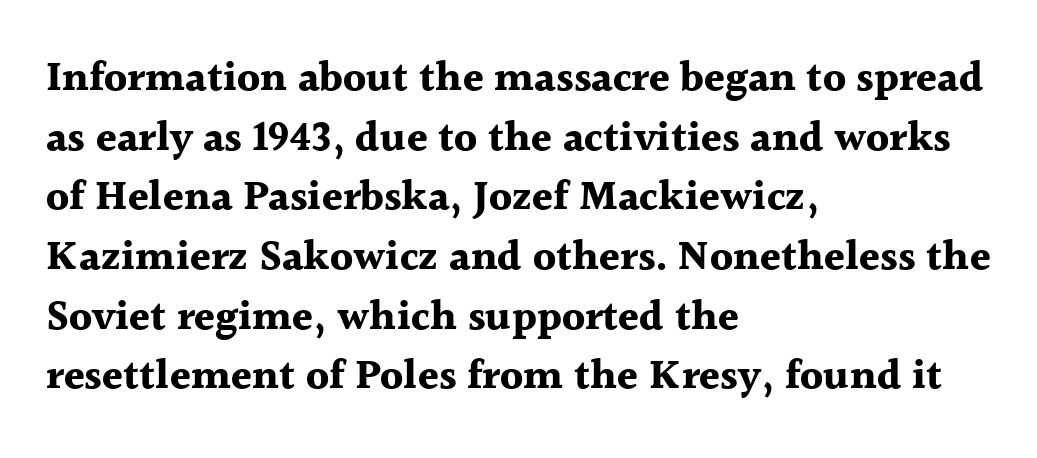
This sample has the flowing, uneven cadence of proportional lettering. Reading down the block, your eye returns to a fixed left position each line. This sample uses an upright cut, with every glyph sitting square on the baseline. The tracking reads as untouched default to a designer's eye.
